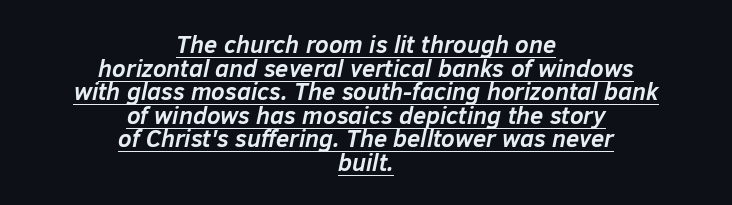
Compared with undecorated copy, this sample adds a rule below the words. Students, this is bold: see how much ink each stroke carries. Default kerning and tracking; the words read as compact shapes. The specimen reads as italic at a glance. Caption: multi-line text, centered on the measure. The vertical gap from one line to the next is small.
